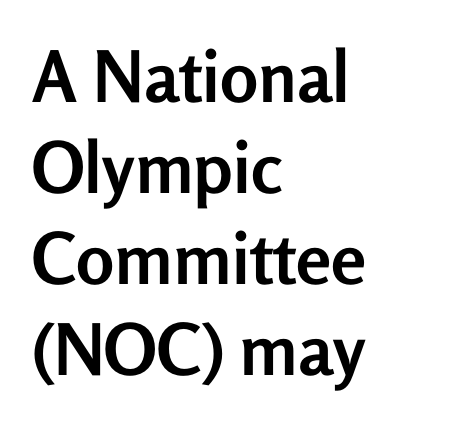
The image shows 71 px semibold sans-serif type, upright; set left-aligned, normal line spacing (1.28x), normal letter spacing, not underlined; low stroke contrast and a medium x-height.
